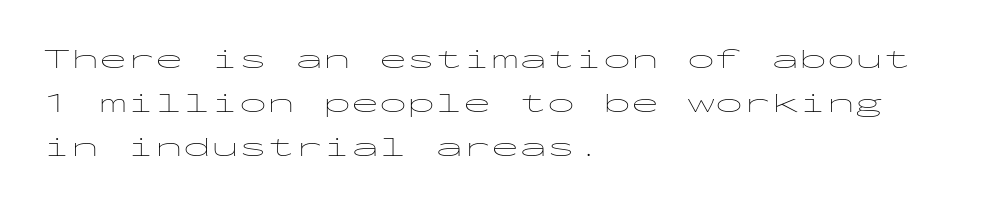
Q: Is the text bold? A: No.
Q: Is the text italic (slanted)? A: No, it is upright.
Q: Is the typeface a serif or a sans-serif typeface? A: Sans-serif.
Q: Is the text underlined? A: No.
Q: How is the paragraph aligned? A: Left-aligned.
Q: Is the spacing between letters normal or unusually wide? A: Normal.
Q: Is the spacing between lines tight, normal or loose? A: Normal.
Q: Width (condensed, normal, or wide)? A: Wide.
Q: Stroke contrast? A: Low.
Q: x-height? A: Medium.
Q: Monospaced? A: Yes.
